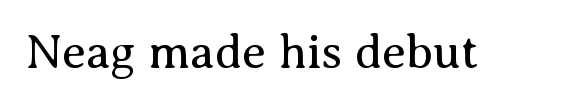
Q: Is the text bold? A: No.
Q: Is the text italic (slanted)? A: No, it is upright.
Q: Is the typeface a serif or a sans-serif typeface? A: Serif.
Q: Is the text underlined? A: No.
Q: Is the spacing between letters normal or unusually wide? A: Normal.
Q: Width (condensed, normal, or wide)? A: Normal.
Q: Stroke contrast? A: Medium.
Q: x-height? A: Medium.
Q: Monospaced? A: No.
